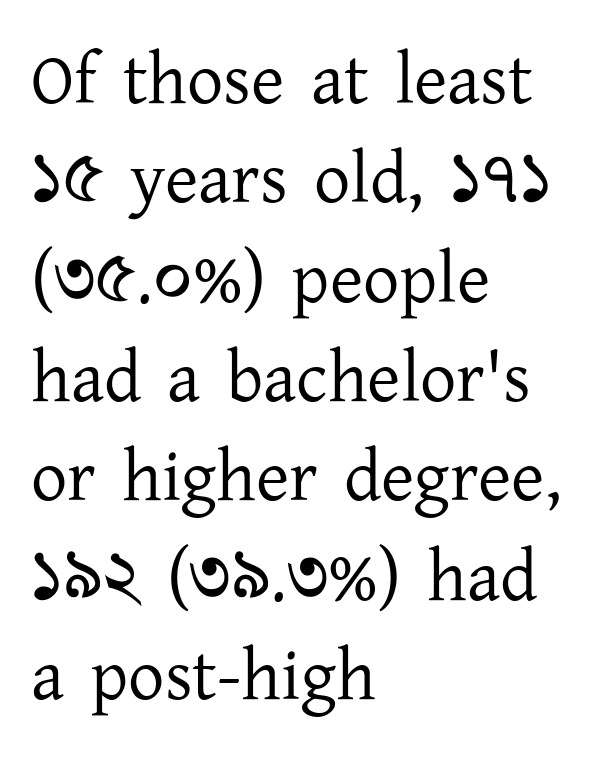
{"serif": "yes", "italic": "no", "bold": "no", "weight": "regular", "width": "normal", "stroke_contrast": "low", "x_height": "medium", "monospaced": "no", "underline": "no", "align": "left", "line_spacing": "normal", "line_spacing_ratio": 1.38, "letter_spacing": "normal", "letter_spacing_em": 0.0, "glyph_px": 72}
